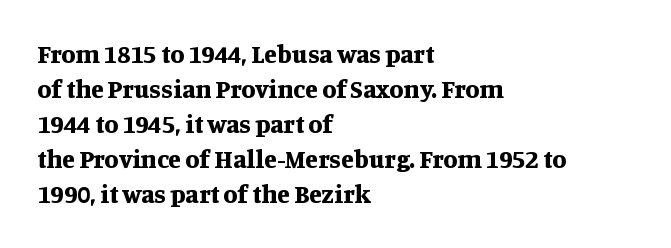
{"italic": "no", "bold": "yes", "underline": "no", "align": "left", "line_spacing": "normal", "line_spacing_ratio": 1.35, "letter_spacing": "normal", "letter_spacing_em": 0.0, "glyph_px": 26}
